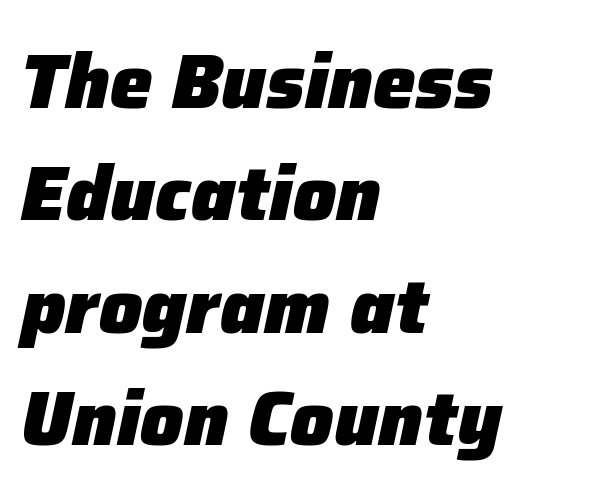
Line beginnings align vertically; line endings do not. You could not count columns in this text — the font is proportionally spaced. Typesetter's note: full bold, strokes at maximum text heaviness. Inter-character spacing is left at the font's built-in metrics. Designer's note — italics engaged. What's the leading like? Ordinary, nothing unusual.
